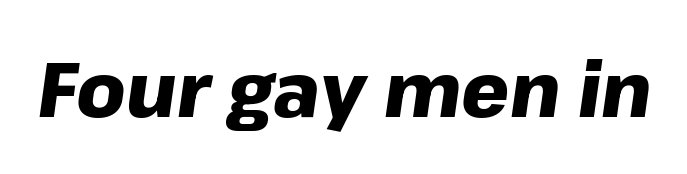
The gap between lines stays unmarked. Looks like regular typesetting: each glyph gets only the width it needs. Does the weight exceed regular? Yes, all the way to bold. You can tell it's italic because the verticals aren't actually vertical. Tracking value appears to be zero — textbook default spacing.
